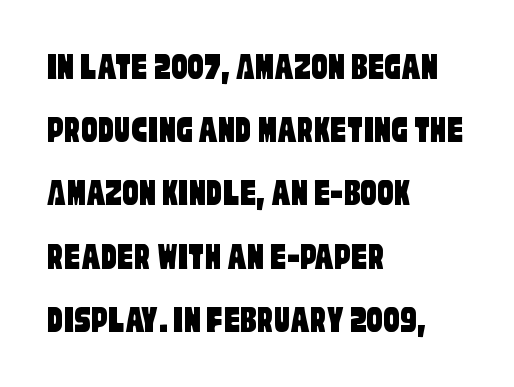
Q: Is the typeface a serif or a sans-serif typeface? A: Sans-serif.
Q: Is the text underlined? A: No.
Q: How is the paragraph aligned? A: Left-aligned.
Q: Is the spacing between letters normal or unusually wide? A: Normal.
Q: Is the spacing between lines tight, normal or loose? A: Normal.
Q: Width (condensed, normal, or wide)? A: Condensed.
Q: Stroke contrast? A: Low.
Q: x-height? A: Large.
Q: Monospaced? A: No.
